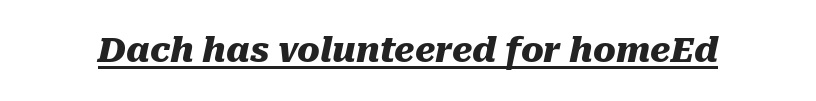
The image shows 34 px heavy type, italic (leaning right); set normal letter spacing, underlined; medium stroke contrast and a medium x-height.
